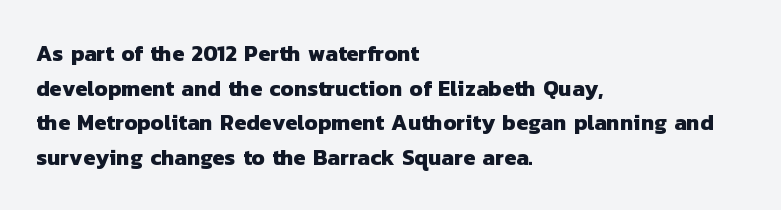
The image shows 22 px bold type; set left-aligned, normal line spacing (1.57x), normal letter spacing, not underlined.
